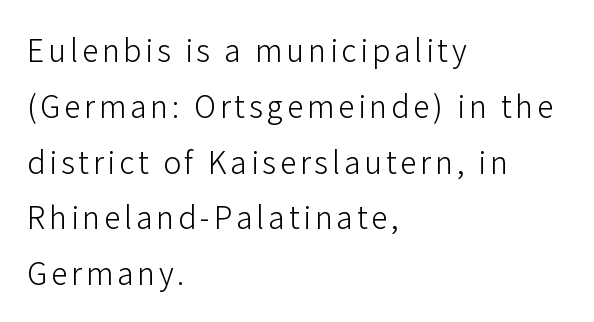
Q: Is the text bold? A: No.
Q: Is the text italic (slanted)? A: No, it is upright.
Q: Is the typeface a serif or a sans-serif typeface? A: Sans-serif.
Q: Is the text underlined? A: No.
Q: How is the paragraph aligned? A: Left-aligned.
Q: Width (condensed, normal, or wide)? A: Normal.
Q: Stroke contrast? A: Low.
Q: x-height? A: Medium.
Q: Monospaced? A: No.
